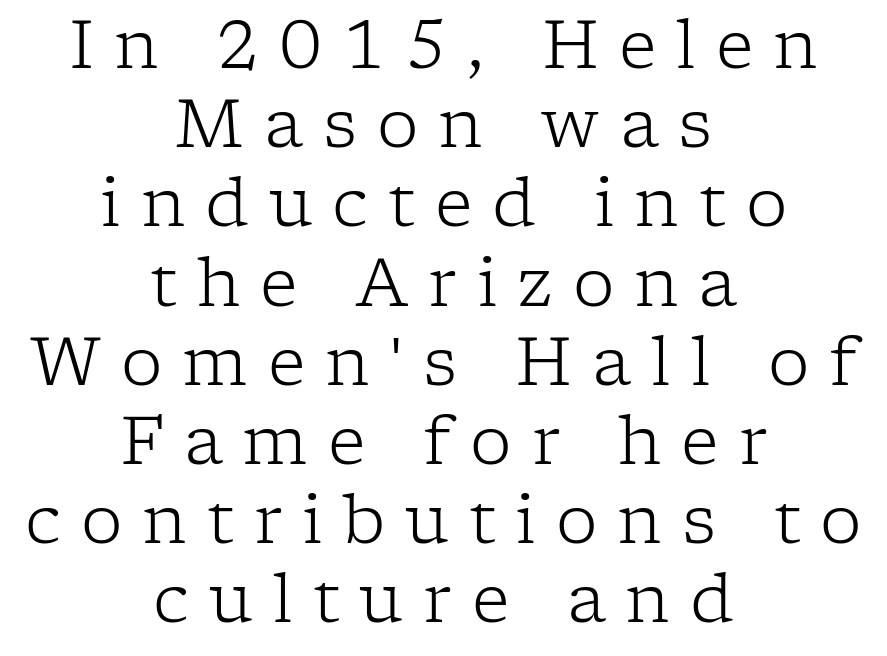
The image shows 66 px light serif type, upright; set centered, line spacing 1.2x, unusually wide letter spacing (+0.3 em), not underlined; low stroke contrast and a medium x-height.
